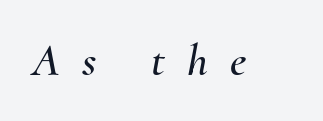
The image shows 46 px text type, italic (leaning right); set unusually wide letter spacing (+0.48 em), not underlined; medium stroke contrast and a small x-height.
